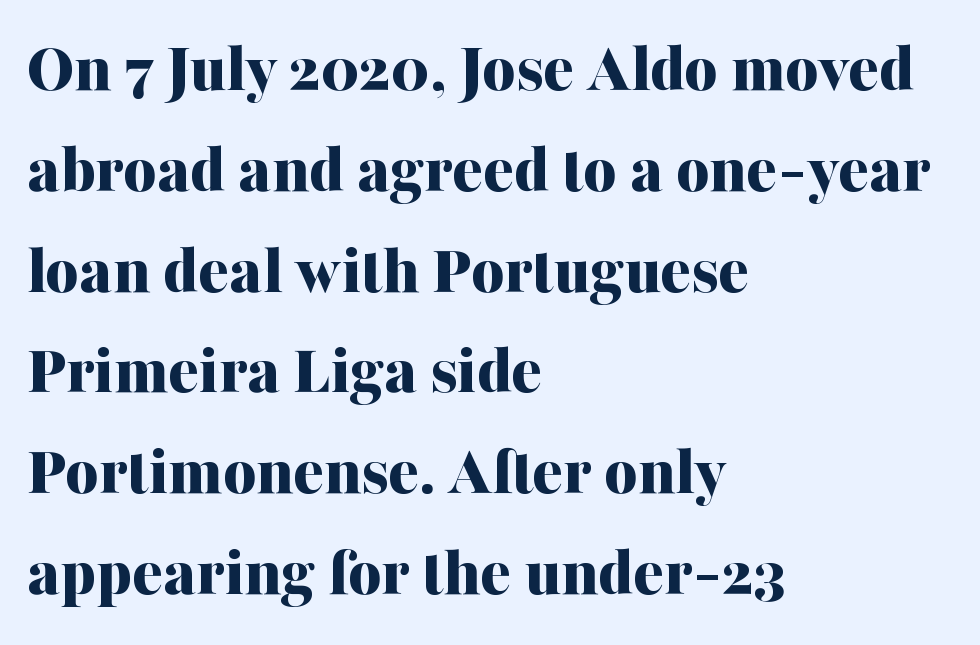
Q: Is the text bold? A: Yes.
Q: Is the text italic (slanted)? A: No, it is upright.
Q: Is the typeface a serif or a sans-serif typeface? A: Serif.
Q: Is the text underlined? A: No.
Q: How is the paragraph aligned? A: Left-aligned.
Q: Is the spacing between letters normal or unusually wide? A: Normal.
Q: Is the spacing between lines tight, normal or loose? A: Normal.
Q: Width (condensed, normal, or wide)? A: Normal.
Q: Stroke contrast? A: Medium.
Q: x-height? A: Medium.
Q: Monospaced? A: No.
